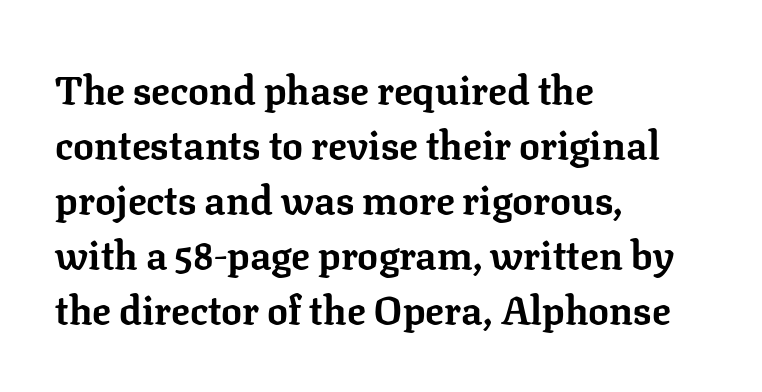
Q: Is the text bold? A: Yes.
Q: Is the text italic (slanted)? A: No, it is upright.
Q: Is the typeface a serif or a sans-serif typeface? A: Serif.
Q: Is the text underlined? A: No.
Q: How is the paragraph aligned? A: Left-aligned.
Q: Is the spacing between letters normal or unusually wide? A: Normal.
Q: Is the spacing between lines tight, normal or loose? A: Normal.
Q: Width (condensed, normal, or wide)? A: Normal.
Q: Stroke contrast? A: Low.
Q: x-height? A: Medium.
Q: Monospaced? A: No.
